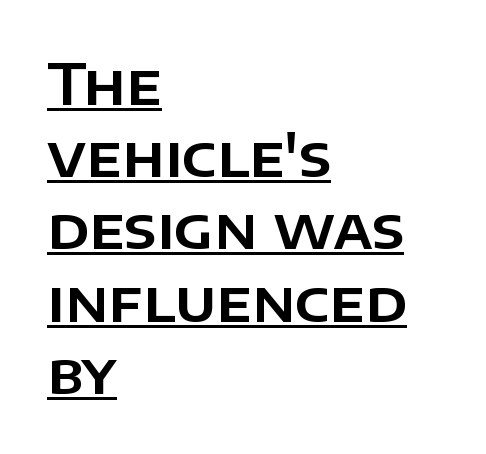
{"serif": "no", "italic": "no", "width": "normal", "stroke_contrast": "low", "x_height": "large", "monospaced": "no", "underline": "yes", "align": "left", "line_spacing": "normal", "line_spacing_ratio": 1.29, "letter_spacing": "normal", "letter_spacing_em": 0.0, "glyph_px": 56}
